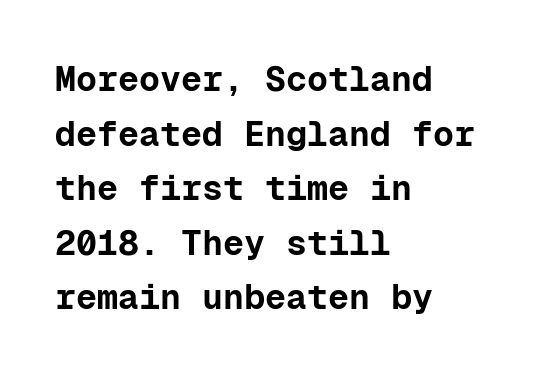
The space directly below the letters is spotless. The text block is weighted toward the left margin, trailing off unevenly rightward. Here the glyphs are tracked normally, forming tight word shapes. Looks like terminal output: every glyph gets an equal slot. Nothing sits at the stroke ends, so this counts as sans-serif. Nope, not italic — everything's standing straight.
